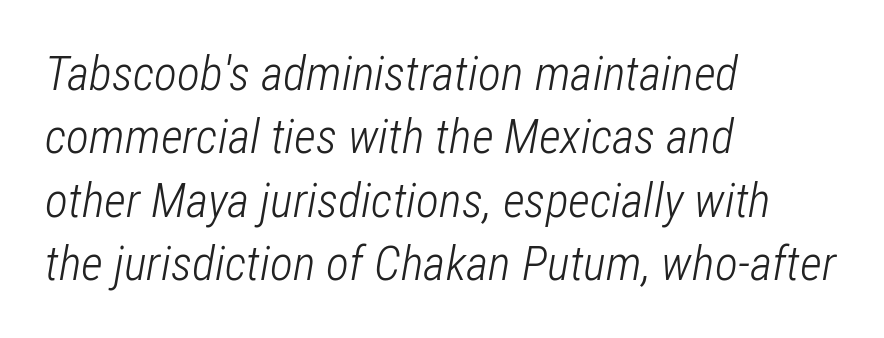
{"italic": "yes", "lean": "right", "slant_degrees": 12, "bold": "no", "weight": "light", "width": "condensed", "stroke_contrast": "low", "x_height": "medium", "monospaced": "no", "underline": "no", "align": "left", "line_spacing": "normal", "line_spacing_ratio": 1.32, "letter_spacing": "normal", "letter_spacing_em": 0.0, "glyph_px": 48}
